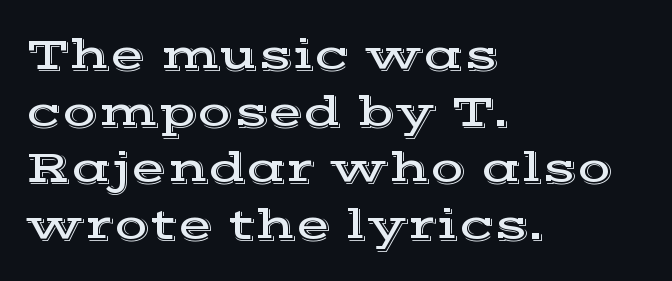
{"serif": "yes", "italic": "no", "width": "wide", "x_height": "medium", "monospaced": "no", "underline": "no", "align": "left", "line_spacing_ratio": 1.23, "letter_spacing": "normal", "letter_spacing_em": 0.0, "glyph_px": 46}
